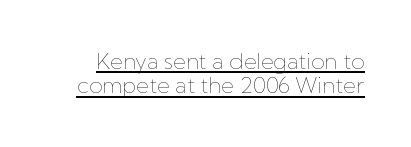
Think standard paragraph weight, or any step lighter than that. Whoever set this chose condensed vertical rhythm over breathing room. The tracking reads as untouched default to a designer's eye. Posture: upright roman.
